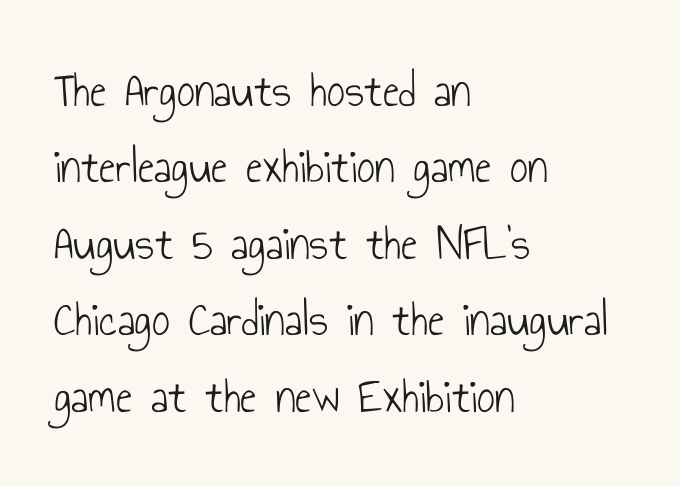
Q: Is the text bold? A: No.
Q: Is the text italic (slanted)? A: No, it is upright.
Q: Is the typeface a serif or a sans-serif typeface? A: Sans-serif.
Q: Is the text underlined? A: No.
Q: How is the paragraph aligned? A: Left-aligned.
Q: Is the spacing between letters normal or unusually wide? A: Normal.
Q: Is the spacing between lines tight, normal or loose? A: Normal.
Q: Width (condensed, normal, or wide)? A: Condensed.
Q: Stroke contrast? A: Low.
Q: x-height? A: Small.
Q: Monospaced? A: No.
